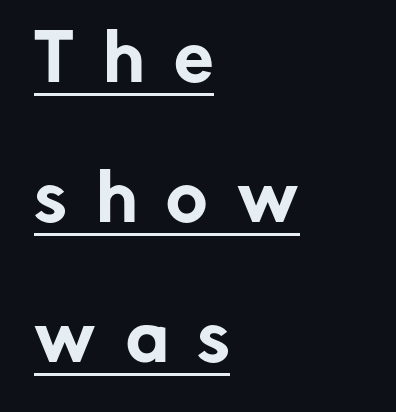
{"serif": "no", "italic": "no", "width": "normal", "stroke_contrast": "low", "x_height": "medium", "monospaced": "no", "underline": "yes", "align": "left", "line_spacing": "loose", "line_spacing_ratio": 2.22, "letter_spacing": "wide", "letter_spacing_em": 0.47, "glyph_px": 63}
